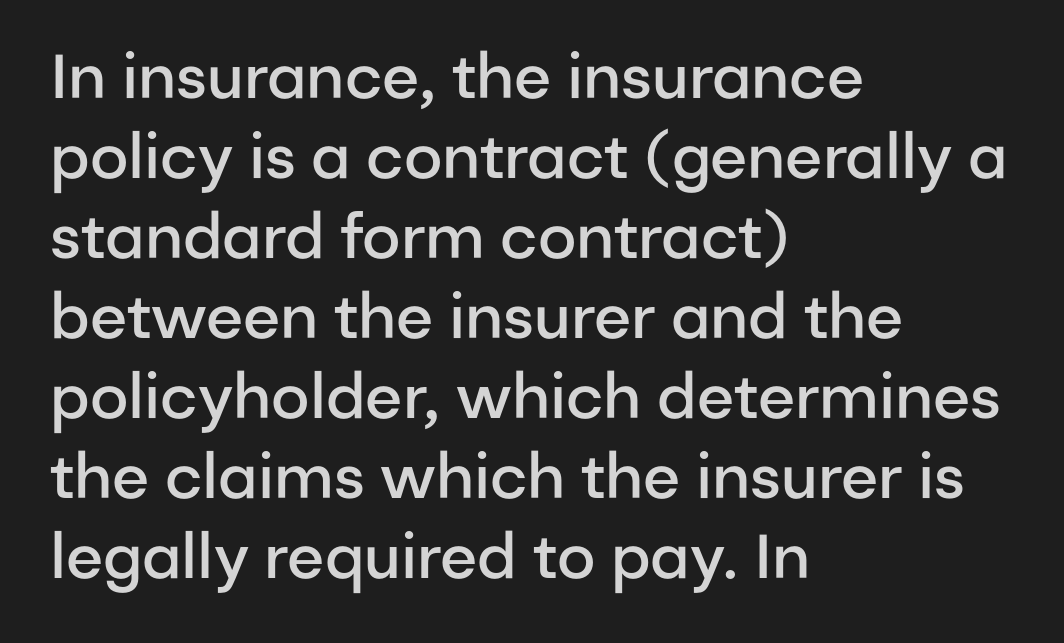
{"serif": "no", "italic": "no", "bold": "semi", "weight": "semibold", "width": "normal", "stroke_contrast": "low", "x_height": "medium", "monospaced": "no", "underline": "no", "align": "left", "line_spacing": "normal", "line_spacing_ratio": 1.29, "letter_spacing": "normal", "letter_spacing_em": 0.0, "glyph_px": 62}
